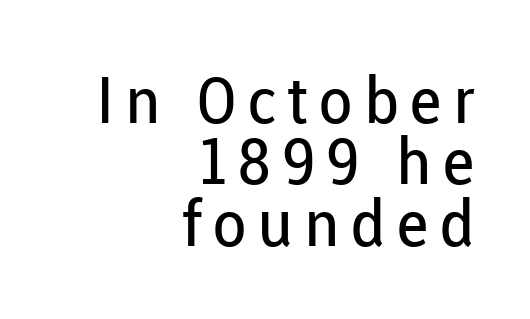
The image shows 64 px regular-weight sans-serif type, upright; set right-aligned, tight line spacing (0.96x), not underlined; low stroke contrast and a medium x-height.
